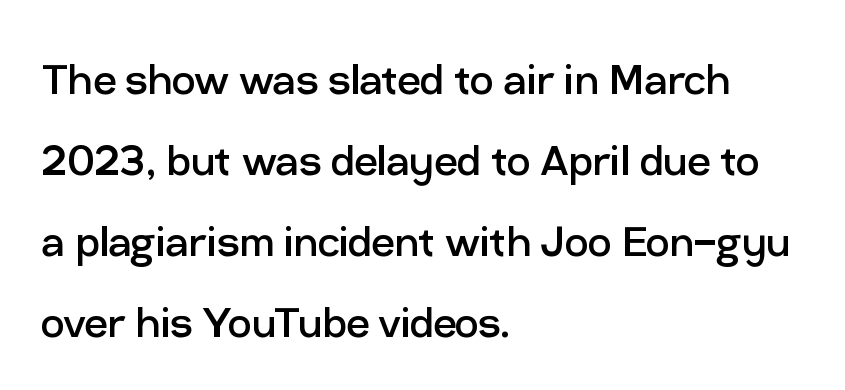
Ordinary non-slanted type is in use. Looks like regular typesetting: each glyph gets only the width it needs. Visually the block forms a straight wall on the left and a jagged coastline on the right. Each stroke keeps to a modest, everyday thickness or less.
